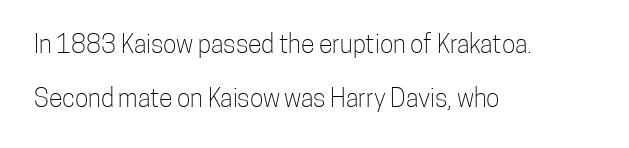
The image shows 25 px text type, upright; set left-aligned, loose line spacing (2.15x), normal letter spacing, not underlined.
